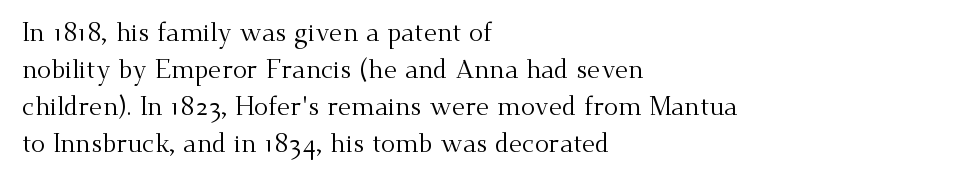
{"italic": "no", "bold": "no", "underline": "no", "align": "left", "line_spacing": "normal", "line_spacing_ratio": 1.42, "letter_spacing": "normal", "letter_spacing_em": 0.0, "glyph_px": 26}
